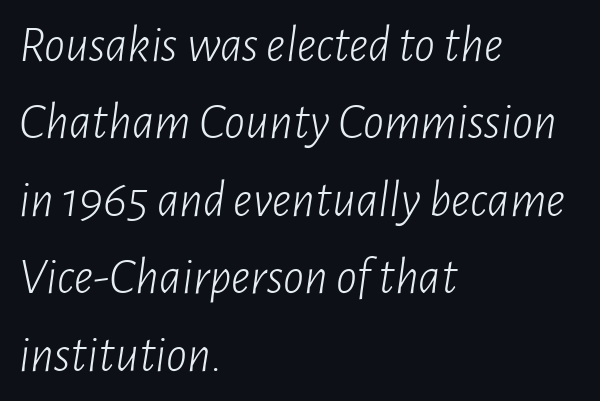
Bare-footed words on every line. Would a proofreader flag this as italicized? Yes. Is the stroke heavy? The answer is a plain regular-or-lighter. The line-height multiplier appears to be the usual default. Characters follow at the spacing the type designer built in. Is the block centered? No — it sits flush against the left margin.
